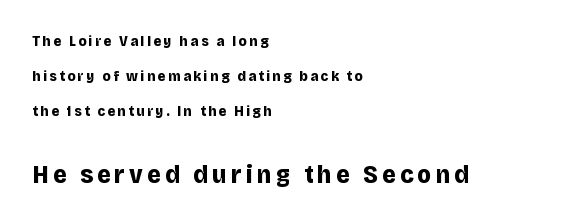
The image shows 26 px bold type, upright; set left-aligned, loose line spacing (2.34x), not underlined; the second (bottom) block is 1.73x larger.
